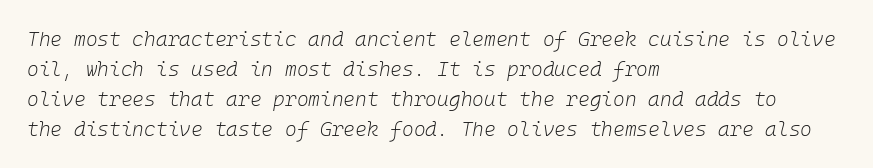
Q: Is the text bold? A: No.
Q: Is the text italic (slanted)? A: Yes, it leans right by about 10 degrees.
Q: Is the text underlined? A: No.
Q: How is the paragraph aligned? A: Left-aligned.
Q: Is the spacing between letters normal or unusually wide? A: Normal.
Q: Is the spacing between lines tight, normal or loose? A: Normal.
